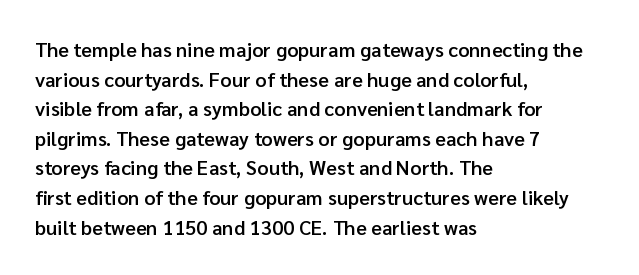
Q: Is the text bold? A: Semi-bold.
Q: Is the text italic (slanted)? A: No, it is upright.
Q: Is the text underlined? A: No.
Q: How is the paragraph aligned? A: Left-aligned.
Q: Is the spacing between letters normal or unusually wide? A: Normal.
Q: Is the spacing between lines tight, normal or loose? A: Normal.
